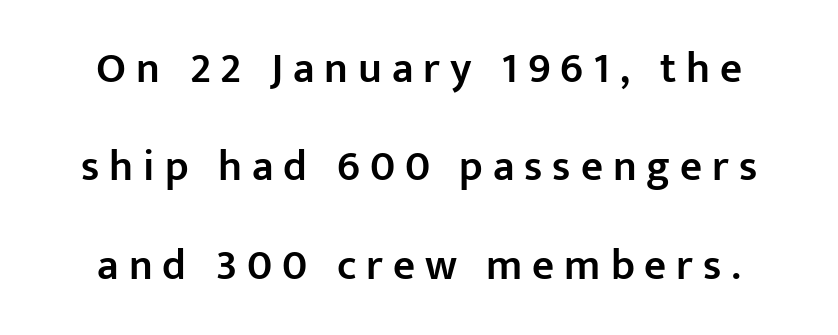
{"serif": "no", "italic": "no", "bold": "semi", "weight": "semibold", "width": "normal", "stroke_contrast": "low", "x_height": "medium", "monospaced": "no", "underline": "no", "align": "center", "line_spacing": "loose", "line_spacing_ratio": 2.29, "letter_spacing": "wide", "letter_spacing_em": 0.23, "glyph_px": 43}
